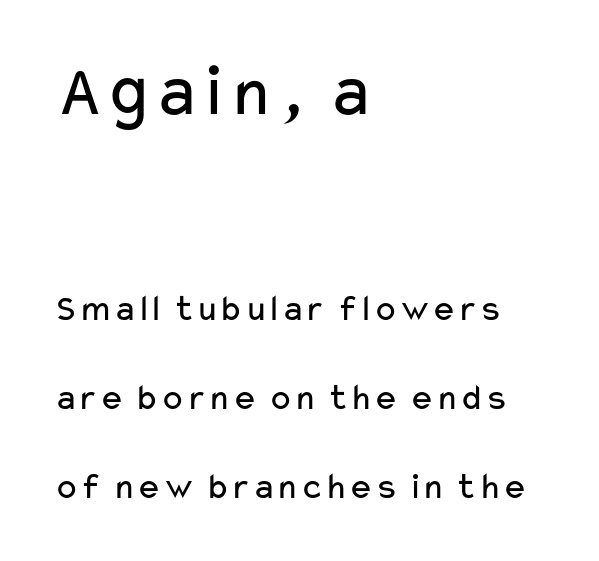
The image shows 75 px regular-weight, wide sans-serif type, upright; set left-aligned, loose line spacing (2.34x), normal letter spacing, not underlined; the first (top) block is 1.97x larger; low stroke contrast and a medium x-height.
